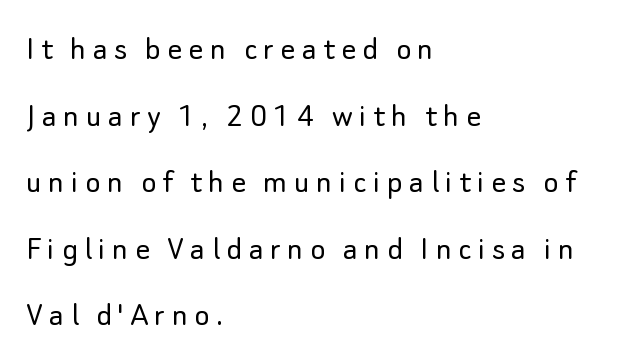
Check under the words: just untouched page. Ink coverage per letter is moderate at most. Regarding serifs, this sample does without them. Caption: multi-line text, flush left, ragged right. Italic: no, the glyphs are upright roman.
